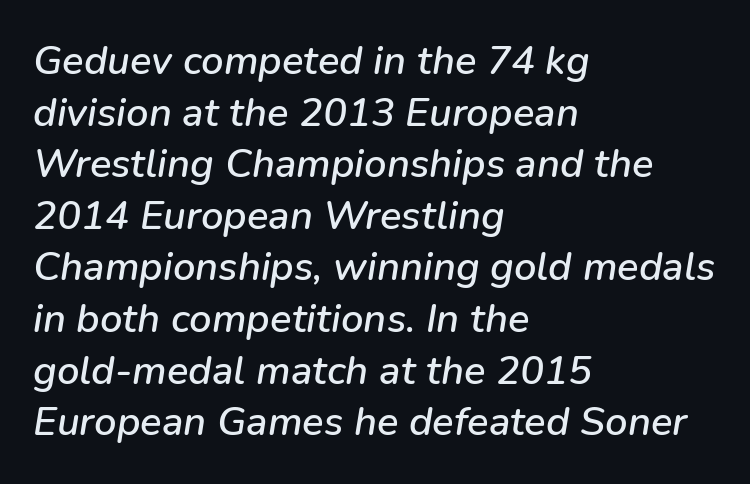
The image shows 40 px text type, italic (leaning right); set left-aligned, normal line spacing (1.29x), normal letter spacing, not underlined; low stroke contrast and a medium x-height.
